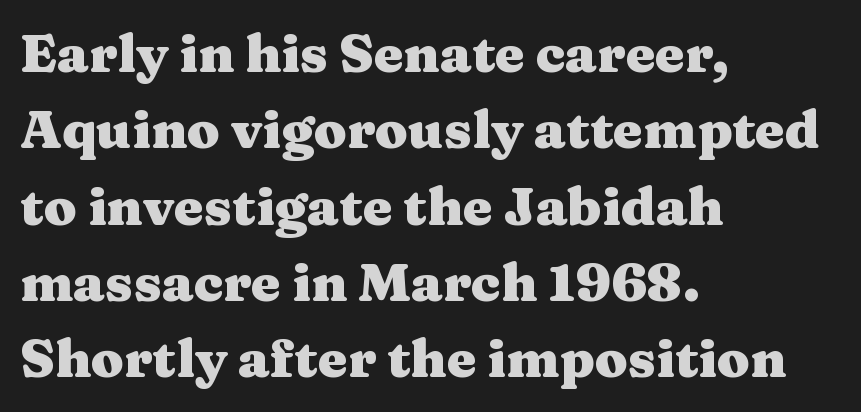
Q: Is the text bold? A: Yes.
Q: Is the text italic (slanted)? A: No, it is upright.
Q: Is the typeface a serif or a sans-serif typeface? A: Serif.
Q: Is the text underlined? A: No.
Q: How is the paragraph aligned? A: Left-aligned.
Q: Is the spacing between letters normal or unusually wide? A: Normal.
Q: Is the spacing between lines tight, normal or loose? A: Normal.
Q: Width (condensed, normal, or wide)? A: Wide.
Q: Stroke contrast? A: Medium.
Q: x-height? A: Medium.
Q: Monospaced? A: No.
